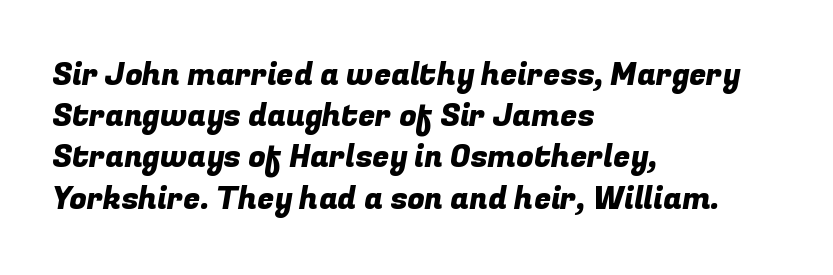
The image shows 31 px sans-serif type; set left-aligned, normal line spacing (1.33x), normal letter spacing, not underlined; low stroke contrast and a medium x-height.
